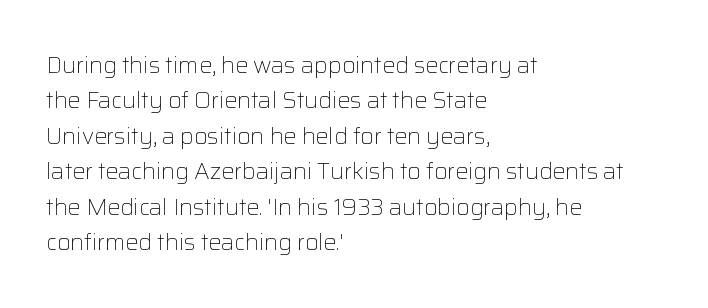
The image shows 23 px text type, upright; set left-aligned, normal line spacing (1.54x), normal letter spacing, not underlined.
